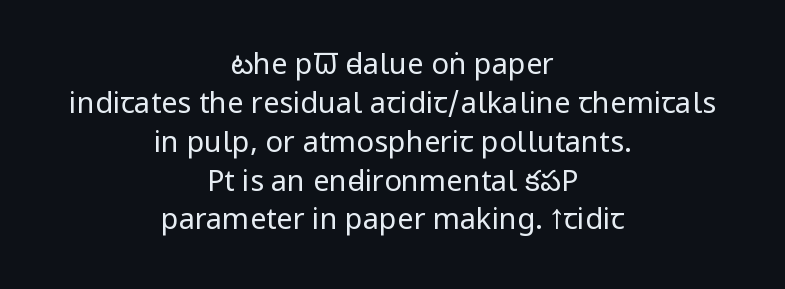
The image shows 29 px regular-weight, condensed sans-serif type, upright; set centered, normal line spacing (1.34x), normal letter spacing, not underlined; low stroke contrast and a large x-height.
